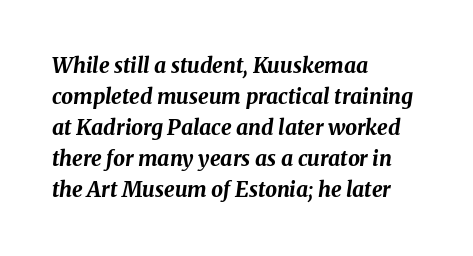
Vertical spacing — default. The rendering keeps characters at their native spacing. Set as a true bold cut, around the 700 mark. Characters are canted at an angle relative to the baseline's perpendicular. The rendering anchors every line to the left-hand side. Each row of text sits above clean, open space.
